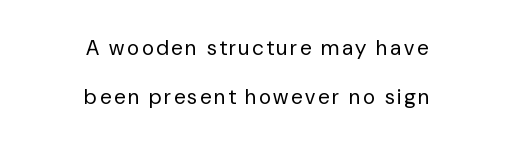
The image shows 21 px text type, upright; set centered, loose line spacing (2.32x), not underlined.
